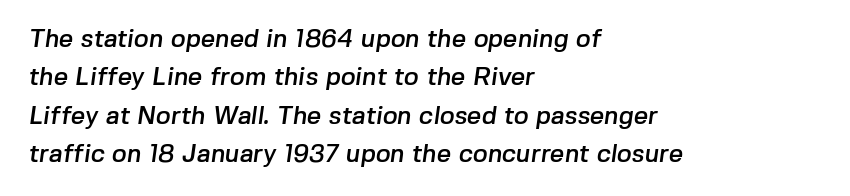
A student would call this left alignment; a typographer would say flush left, rag right. The space beneath each line is pristine and unruled. The gaps between neighbouring characters are ordinary and unremarkable. The designer left line spacing at the default.
